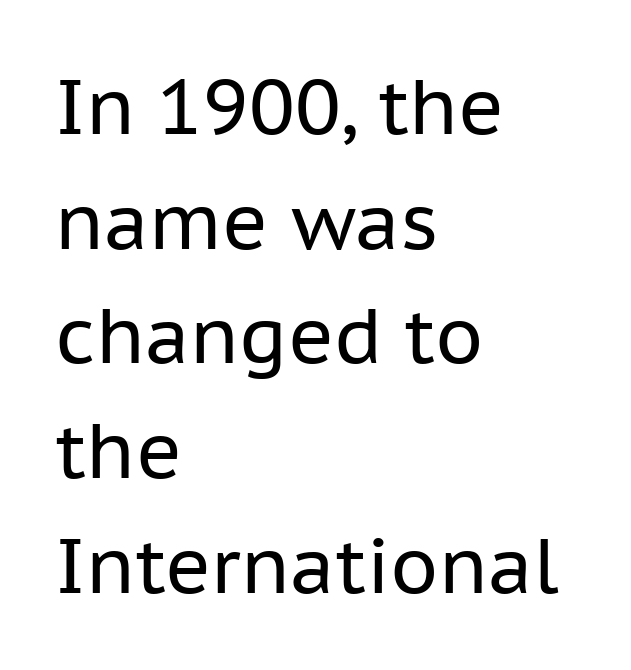
Q: Is the text bold? A: No.
Q: Is the text italic (slanted)? A: No, it is upright.
Q: Is the typeface a serif or a sans-serif typeface? A: Sans-serif.
Q: Is the text underlined? A: No.
Q: How is the paragraph aligned? A: Left-aligned.
Q: Is the spacing between letters normal or unusually wide? A: Normal.
Q: Is the spacing between lines tight, normal or loose? A: Normal.
Q: Width (condensed, normal, or wide)? A: Normal.
Q: Stroke contrast? A: Low.
Q: x-height? A: Medium.
Q: Monospaced? A: No.
